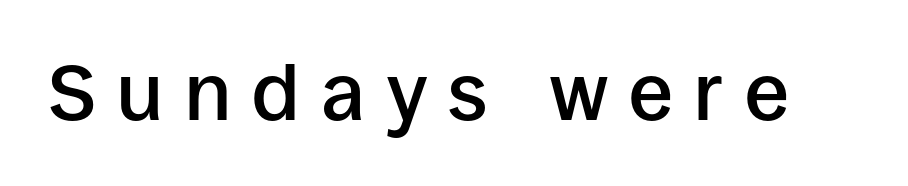
{"serif": "no", "italic": "no", "bold": "semi", "weight": "semibold", "width": "normal", "stroke_contrast": "low", "x_height": "large", "monospaced": "no", "underline": "no", "letter_spacing": "wide", "letter_spacing_em": 0.27, "glyph_px": 79}
